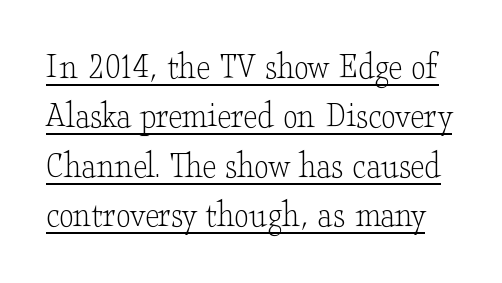
The image shows 38 px light, wide serif type, upright; set normal line spacing (1.3x), normal letter spacing, underlined; low stroke contrast and a small x-height.
